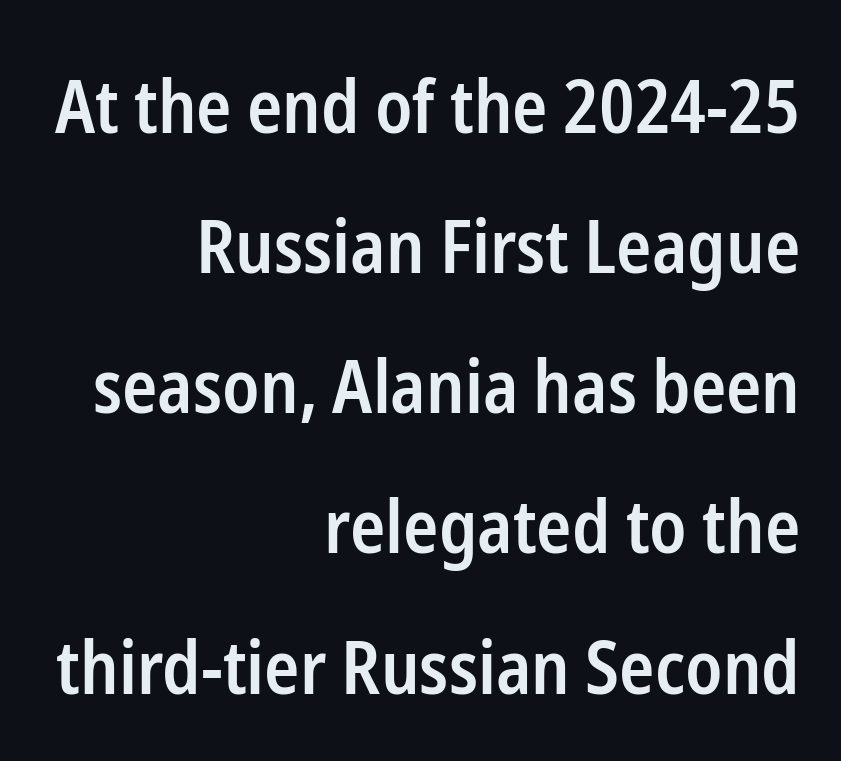
{"serif": "no", "italic": "no", "bold": "semi", "weight": "semibold", "width": "condensed", "stroke_contrast": "low", "x_height": "medium", "monospaced": "no", "underline": "no", "align": "right", "line_spacing": "loose", "line_spacing_ratio": 1.92, "letter_spacing": "normal", "letter_spacing_em": 0.0, "glyph_px": 73}
